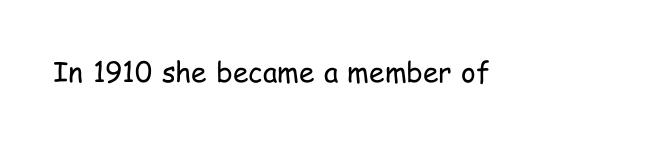
These lines are composed in type without serifs. Type without underlining. The letters advance in unequal steps, a hallmark of proportional type. Words appear dense and cohesive because spacing is normal.
